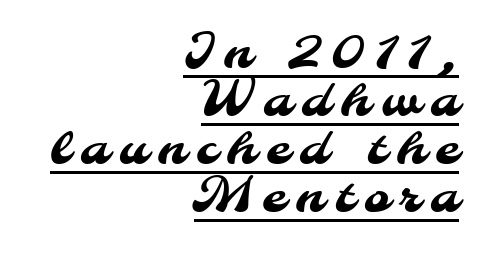
The lines in this sample share a right terminus and differ only in where they begin. These lines are rendered in a variable-pitch font. Compared with undecorated copy, this sample adds a rule below the words. Look at the tracking — it's clearly loosened, letters drifting apart.
